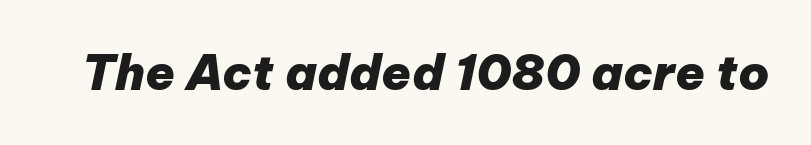
{"italic": "yes", "lean": "right", "slant_degrees": 12, "bold": "yes", "weight": "heavy", "width": "normal", "stroke_contrast": "low", "x_height": "medium", "monospaced": "no", "underline": "no", "letter_spacing": "normal", "letter_spacing_em": 0.0, "glyph_px": 48}
